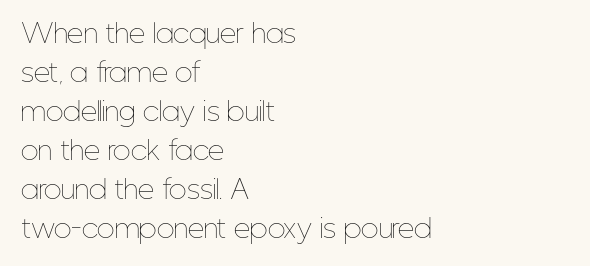
Each new line begins a customary step beneath the previous one. Students, note that the glyphs here touch the page at normal intervals. Letters rest on an invisible, unmarked baseline. Posture: upright roman.
